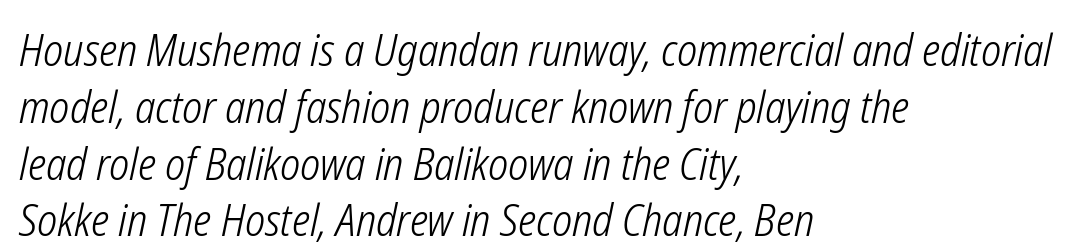
If you drew a ruler down the left edge, every line would touch it. Observe the ordinary spacing: letters are neighbours, not strangers. The font's italic variant was chosen for this text. Is the type heavy? It reads as light-to-regular instead.
